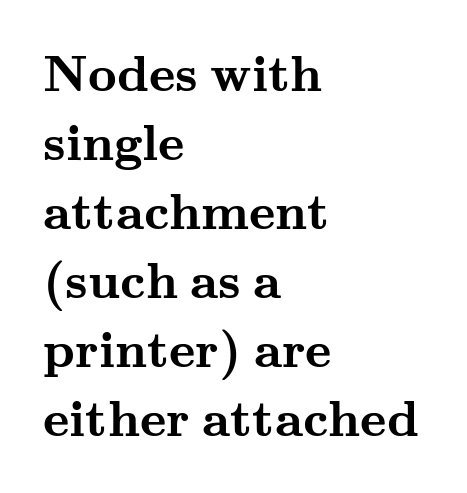
Q: Is the text bold? A: Yes.
Q: Is the text italic (slanted)? A: No, it is upright.
Q: Is the typeface a serif or a sans-serif typeface? A: Serif.
Q: Is the text underlined? A: No.
Q: How is the paragraph aligned? A: Left-aligned.
Q: Is the spacing between letters normal or unusually wide? A: Normal.
Q: Is the spacing between lines tight, normal or loose? A: Normal.
Q: Width (condensed, normal, or wide)? A: Wide.
Q: Stroke contrast? A: Medium.
Q: x-height? A: Small.
Q: Monospaced? A: No.
